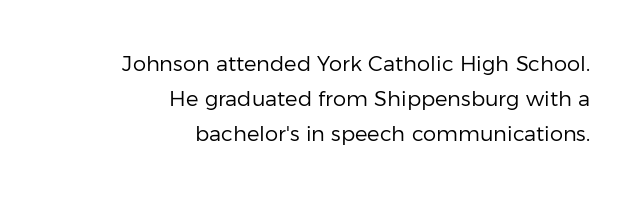
Q: Is the text bold? A: No.
Q: Is the text italic (slanted)? A: No, it is upright.
Q: Is the text underlined? A: No.
Q: How is the paragraph aligned? A: Right-aligned.
Q: Is the spacing between letters normal or unusually wide? A: Normal.
Q: Is the spacing between lines tight, normal or loose? A: Normal.
